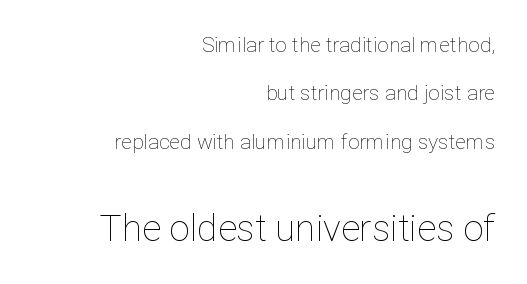
{"italic": "no", "bold": "no", "weight": "thin", "width": "normal", "stroke_contrast": "low", "x_height": "medium", "monospaced": "no", "underline": "no", "align": "right", "line_spacing": "loose", "line_spacing_ratio": 2.3, "letter_spacing": "normal", "letter_spacing_em": 0.0, "larger_block": "second", "size_ratio": 1.76, "glyph_px": 37}
